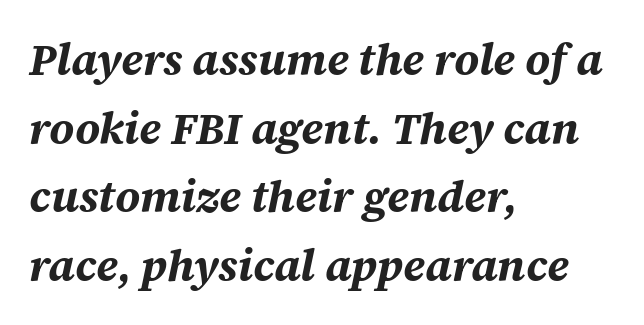
Q: Is the text bold? A: Yes.
Q: Is the text italic (slanted)? A: Yes, it leans right by about 12 degrees.
Q: Is the text underlined? A: No.
Q: How is the paragraph aligned? A: Left-aligned.
Q: Is the spacing between letters normal or unusually wide? A: Normal.
Q: Is the spacing between lines tight, normal or loose? A: Normal.
Q: Width (condensed, normal, or wide)? A: Normal.
Q: Stroke contrast? A: Medium.
Q: x-height? A: Large.
Q: Monospaced? A: No.
